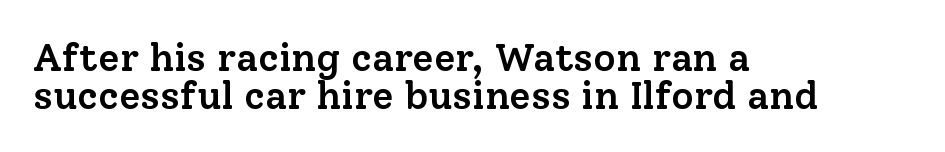
A clean baseline with only descenders dipping below it. Slightly chunky letters — semibold, I'd say, not full bold. The type is set solid horizontally, with unmodified tracking. Is this a sans? No — the strokes have serifs. Here the designer chose a conventional face with non-uniform glyph widths.
